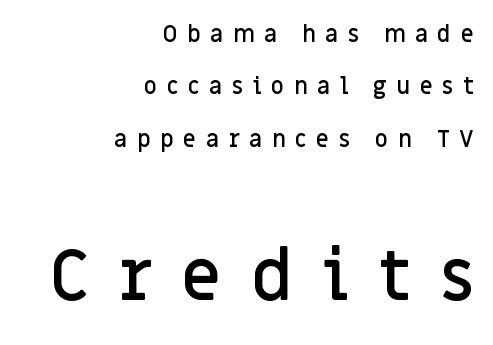
Q: Is the text bold? A: Semi-bold.
Q: Is the text italic (slanted)? A: No, it is upright.
Q: Is the typeface a serif or a sans-serif typeface? A: Sans-serif.
Q: Is the text underlined? A: No.
Q: How is the paragraph aligned? A: Right-aligned.
Q: Is the spacing between letters normal or unusually wide? A: Unusually wide.
Q: Is the spacing between lines tight, normal or loose? A: Loose.
Q: Which block of text is set in a larger size, the first (top) or the second (bottom)? A: The second (bottom) one.
Q: Width (condensed, normal, or wide)? A: Normal.
Q: Stroke contrast? A: Low.
Q: x-height? A: Large.
Q: Monospaced? A: No.
